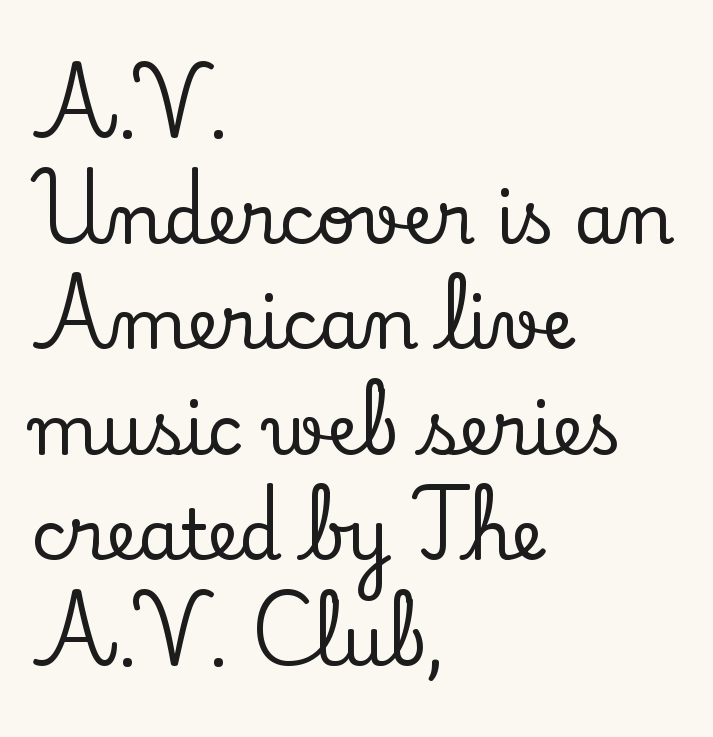
Q: Is the text italic (slanted)? A: No, it is upright.
Q: Is the typeface a serif or a sans-serif typeface? A: Serif.
Q: Is the text underlined? A: No.
Q: How is the paragraph aligned? A: Left-aligned.
Q: Is the spacing between letters normal or unusually wide? A: Normal.
Q: Is the spacing between lines tight, normal or loose? A: Normal.
Q: Width (condensed, normal, or wide)? A: Normal.
Q: Stroke contrast? A: Low.
Q: x-height? A: Small.
Q: Monospaced? A: No.
